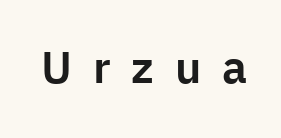
{"serif": "no", "italic": "no", "width": "normal", "stroke_contrast": "low", "x_height": "medium", "monospaced": "no", "underline": "no", "letter_spacing": "wide", "letter_spacing_em": 0.46, "glyph_px": 45}
